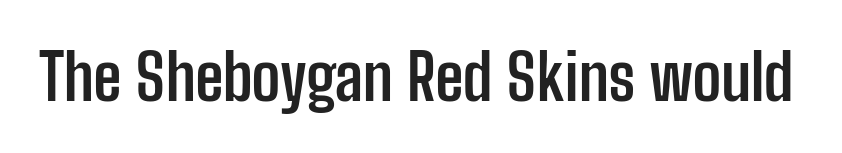
Heavy, bold letterforms. Does the type have serifs? No, each stem ends abruptly. Each row of text sits above clean, open space. The font's upright variant was chosen for this text.
